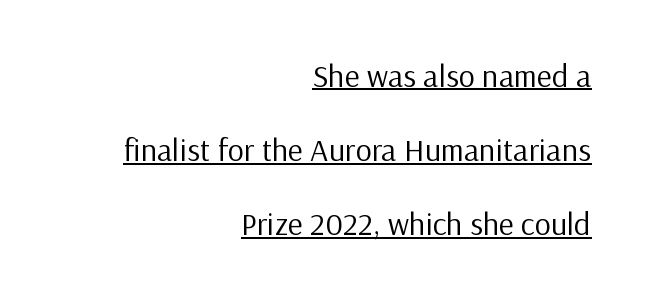
{"serif": "no", "italic": "no", "bold": "no", "weight": "regular", "width": "normal", "stroke_contrast": "low", "x_height": "medium", "monospaced": "no", "underline": "yes", "align": "right", "line_spacing": "loose", "line_spacing_ratio": 2.32, "letter_spacing": "normal", "letter_spacing_em": 0.0, "glyph_px": 32}
